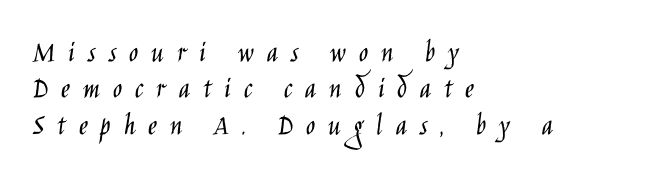
{"serif": "no", "bold": "no", "weight": "light", "width": "condensed", "stroke_contrast": "low", "x_height": "large", "monospaced": "no", "underline": "no", "align": "left", "line_spacing_ratio": 1.17, "letter_spacing": "wide", "letter_spacing_em": 0.41, "glyph_px": 31}
